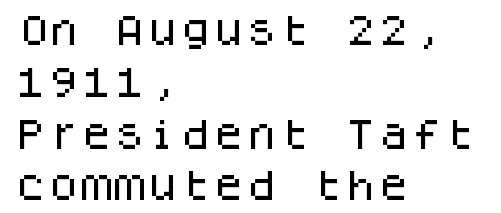
{"serif": "no", "italic": "no", "width": "normal", "stroke_contrast": "low", "x_height": "large", "monospaced": "yes", "underline": "no", "align": "left", "line_spacing": "normal", "line_spacing_ratio": 1.57, "letter_spacing": "normal", "letter_spacing_em": 0.0, "glyph_px": 33}
